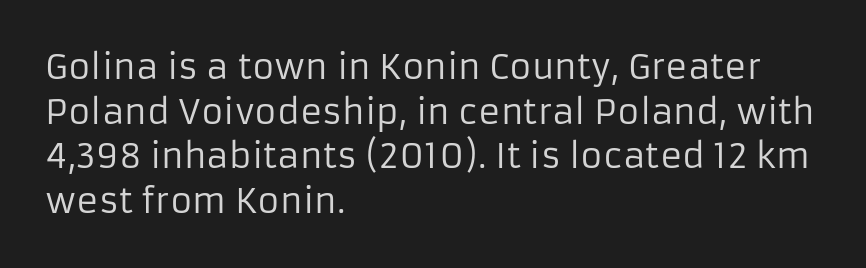
Unlike a traditional serif, this face leaves its strokes unadorned. This is roman type, the default non-slanted kind. Leading matches the norm, producing a regular column. Compared with a typical body face, this is equally light or lighter still. Is this a fixed-width face? No — the glyphs have proportional, varying widths.
